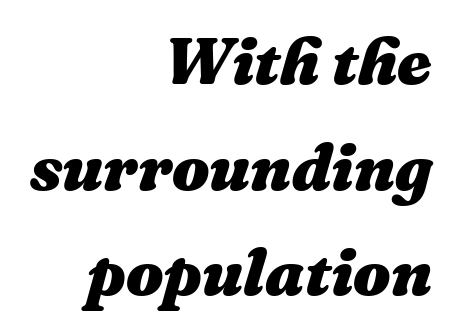
Line endings align vertically; line beginnings do not. Each row of text sits above clean, open space. Is the letter spacing exaggerated? No — it looks like the ordinary default. Its strokes are broad and dark, the hallmark of bold type.
